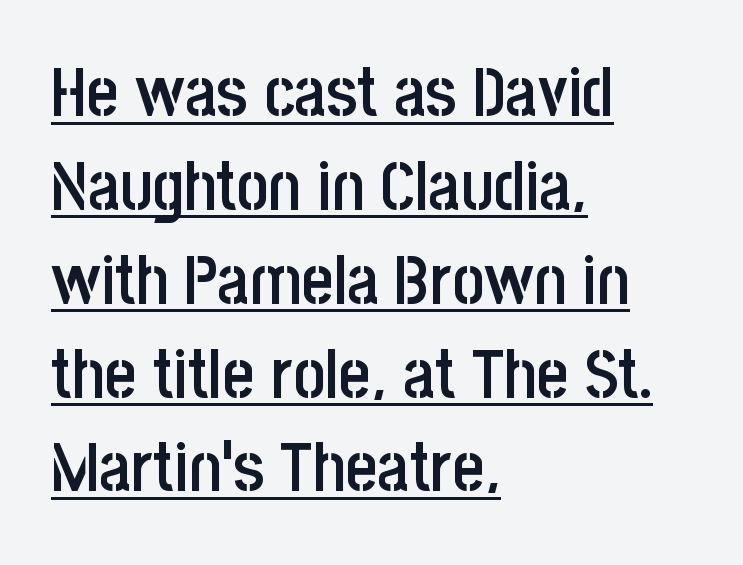
How are the letters spaced? Ordinarily, with no added tracking. Quick note: interline space is typical. Honestly, the underline is the first thing you notice here. This rendering employs a face without finishing strokes, i.e., a sans-serif. The letters advance in unequal steps, a hallmark of proportional type. Visually the block forms a straight wall on the left and a jagged coastline on the right.
